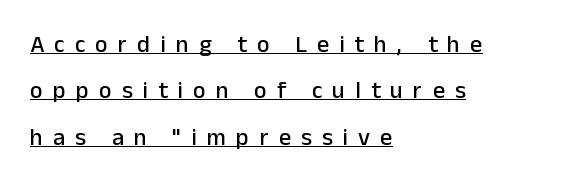
Q: Is the text italic (slanted)? A: No, it is upright.
Q: Is the text underlined? A: Yes.
Q: How is the paragraph aligned? A: Left-aligned.
Q: Is the spacing between letters normal or unusually wide? A: Unusually wide.
Q: Is the spacing between lines tight, normal or loose? A: Loose.
